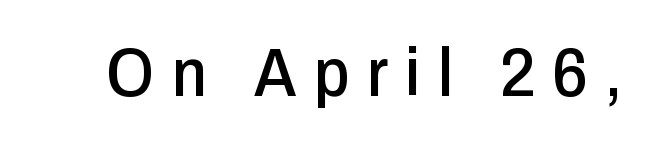
{"serif": "no", "italic": "no", "width": "condensed", "stroke_contrast": "low", "x_height": "medium", "monospaced": "no", "underline": "no", "letter_spacing": "wide", "letter_spacing_em": 0.25, "glyph_px": 69}
